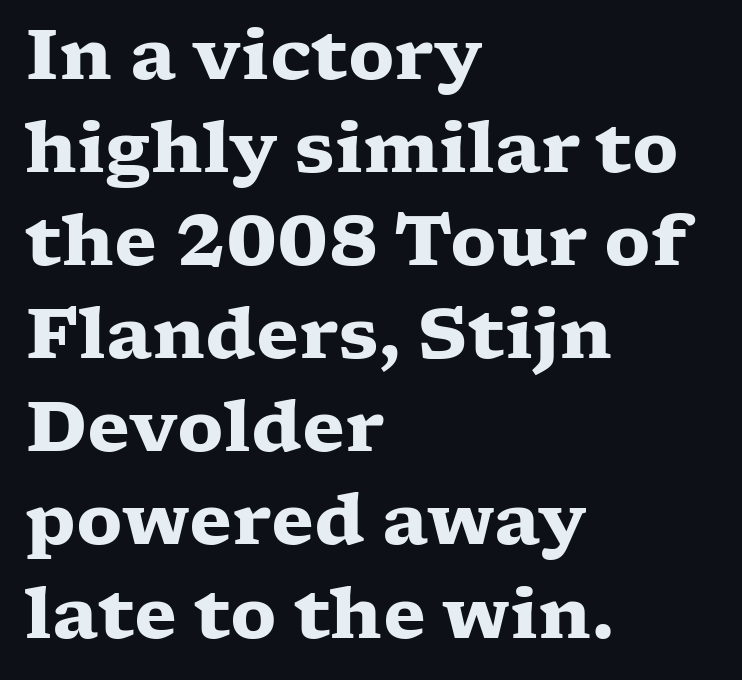
Q: Is the text bold? A: Yes.
Q: Is the text italic (slanted)? A: No, it is upright.
Q: Is the typeface a serif or a sans-serif typeface? A: Serif.
Q: Is the text underlined? A: No.
Q: How is the paragraph aligned? A: Left-aligned.
Q: Is the spacing between letters normal or unusually wide? A: Normal.
Q: Is the spacing between lines tight, normal or loose? A: Normal.
Q: Width (condensed, normal, or wide)? A: Wide.
Q: Stroke contrast? A: Low.
Q: x-height? A: Medium.
Q: Monospaced? A: No.
